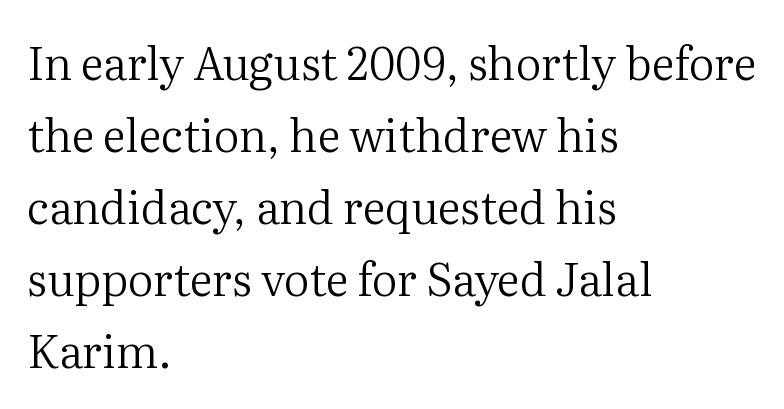
Does the copy run flush right? No — it runs flush left. Descender tails drop into unmarked territory. Do the characters align in a grid? No, the font is proportional. This sample uses a serif face. The letters sit at their default tracking, neither squeezed nor spread.
